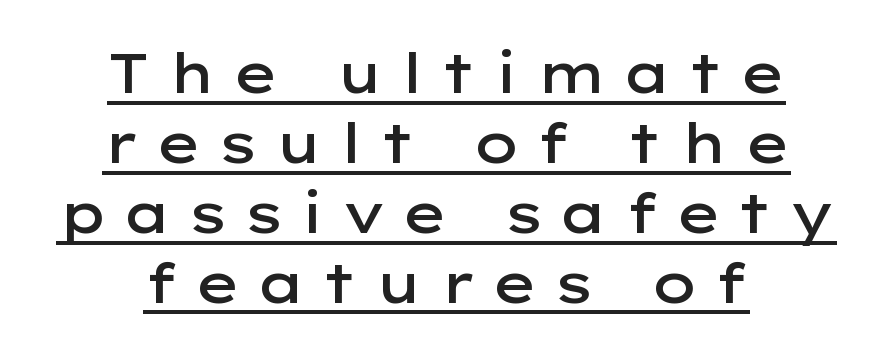
The image shows 55 px semibold, wide sans-serif type, upright; set centered, normal line spacing (1.27x), unusually wide letter spacing (+0.29 em), underlined; low stroke contrast and a medium x-height.
